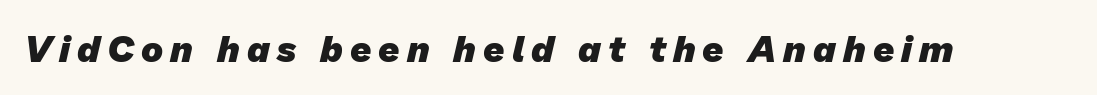
Q: Is the text bold? A: Yes.
Q: Is the typeface a serif or a sans-serif typeface? A: Sans-serif.
Q: Is the text underlined? A: No.
Q: Width (condensed, normal, or wide)? A: Normal.
Q: Stroke contrast? A: Low.
Q: x-height? A: Medium.
Q: Monospaced? A: No.
